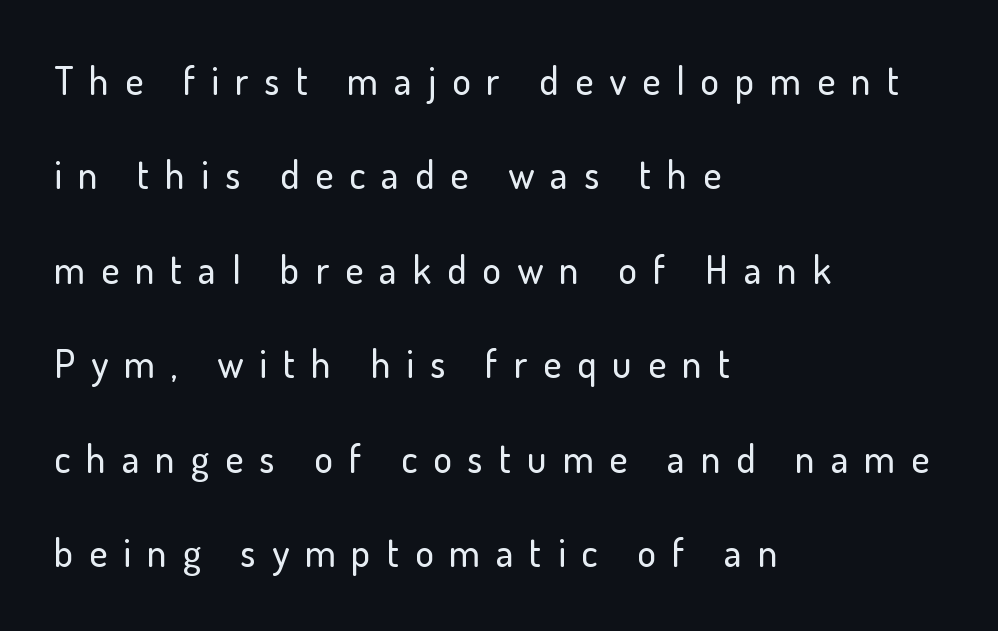
The image shows 39 px sans-serif type, upright; set left-aligned, loose line spacing (2.42x), unusually wide letter spacing (+0.41 em), not underlined; low stroke contrast and a small x-height.
